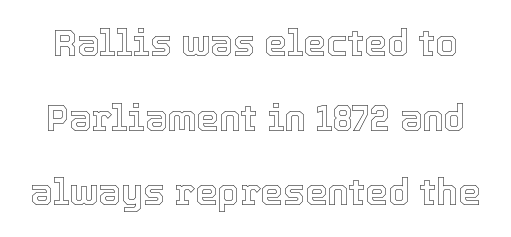
{"italic": "no", "width": "normal", "x_height": "medium", "monospaced": "no", "underline": "no", "line_spacing": "loose", "line_spacing_ratio": 2.07, "letter_spacing": "normal", "letter_spacing_em": 0.0, "glyph_px": 36}
